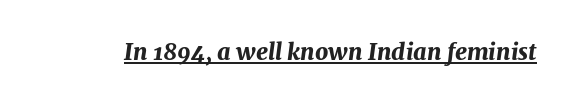
Tracking here is standard; glyphs follow each other at the usual distance. Is there an underline? Yes — a line sits under the letters. It's the slanting kind of type. The glyphs have the mass of a bold cut.
